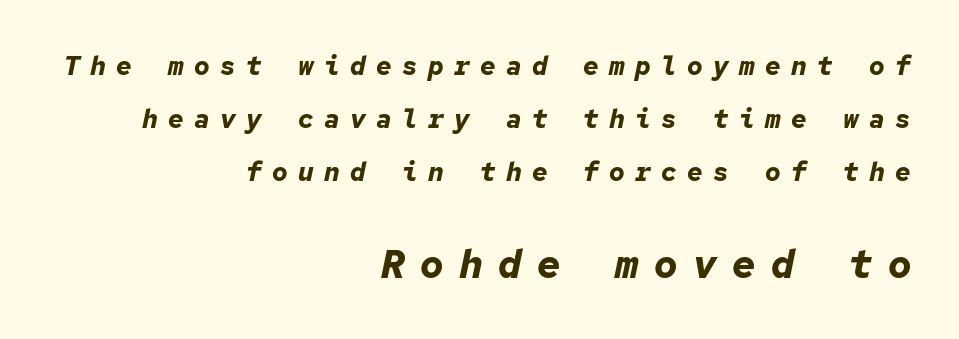
The image shows 39 px bold type, italic (leaning right), monospaced; set right-aligned, loose line spacing (2.04x), unusually wide letter spacing (+0.4 em), not underlined; the second (bottom) block is 1.5x larger; low stroke contrast and a medium x-height.
